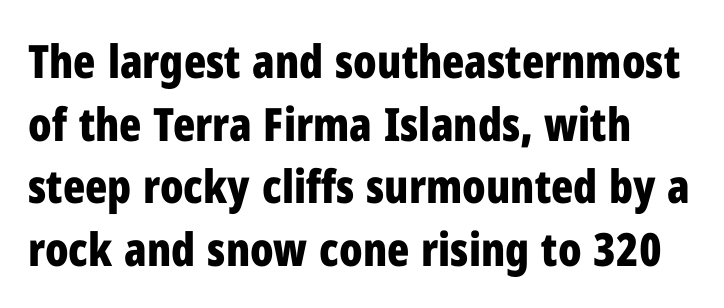
Looks like regular typesetting: each glyph gets only the width it needs. Underline: absent. Ascenders rise straight up at ninety degrees. Students, this is bold: see how much ink each stroke carries. The leading is moderate, giving the passage an even texture. Unlike a traditional serif, this face leaves its strokes unadorned.
